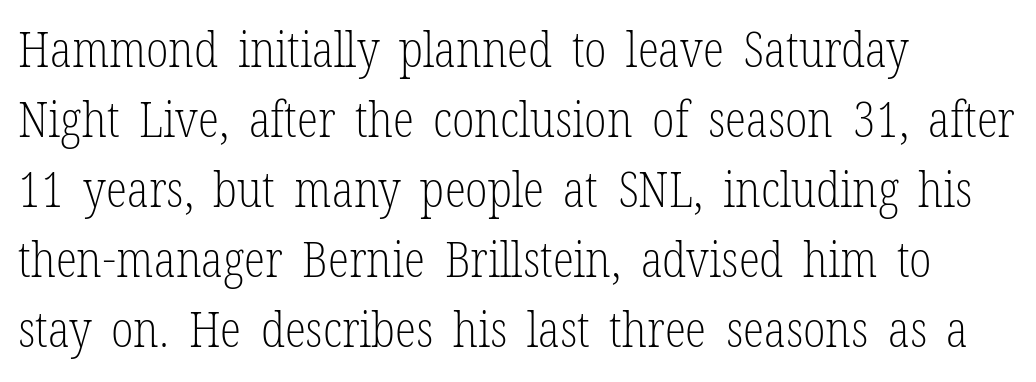
Letters rest on an invisible, unmarked baseline. Each letter keeps its own natural width here, so spacing adapts to shape. Is there much room between lines? A standard amount, neither cramped nor airy. The compositor pushed each line to the left boundary.
